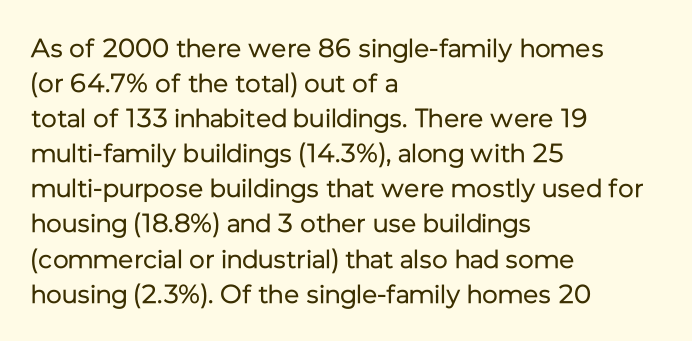
How are the letters spaced? Ordinarily, with no added tracking. Has an underline been added? It has not. Honestly, the row spacing looks completely unremarkable. The font is comparable to plain body text, perhaps lighter. Visually the block forms a straight wall on the left and a jagged coastline on the right.
